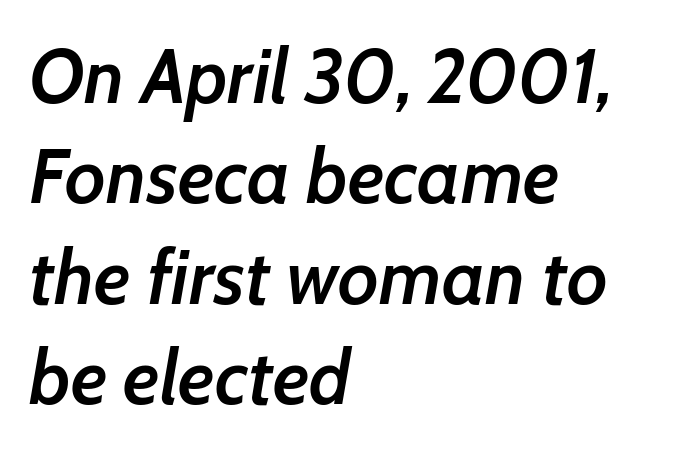
Q: Is the text bold? A: Semi-bold.
Q: Is the text italic (slanted)? A: Yes, it leans right by about 7 degrees.
Q: Is the text underlined? A: No.
Q: How is the paragraph aligned? A: Left-aligned.
Q: Is the spacing between letters normal or unusually wide? A: Normal.
Q: Is the spacing between lines tight, normal or loose? A: Normal.
Q: Width (condensed, normal, or wide)? A: Normal.
Q: Stroke contrast? A: Low.
Q: x-height? A: Medium.
Q: Monospaced? A: No.
